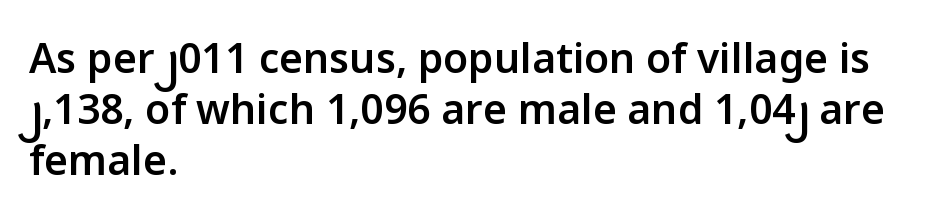
Q: Is the text bold? A: Semi-bold.
Q: Is the text italic (slanted)? A: No, it is upright.
Q: Is the typeface a serif or a sans-serif typeface? A: Sans-serif.
Q: Is the text underlined? A: No.
Q: How is the paragraph aligned? A: Left-aligned.
Q: Is the spacing between letters normal or unusually wide? A: Normal.
Q: Width (condensed, normal, or wide)? A: Normal.
Q: Stroke contrast? A: Low.
Q: x-height? A: Medium.
Q: Monospaced? A: No.
